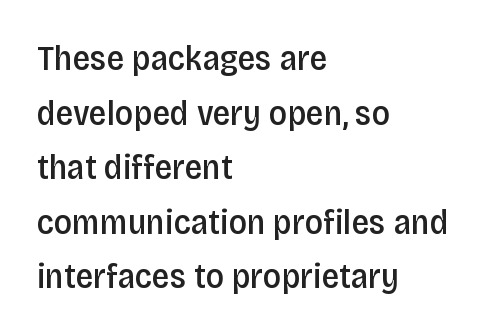
Q: Is the text bold? A: Semi-bold.
Q: Is the text italic (slanted)? A: No, it is upright.
Q: Is the typeface a serif or a sans-serif typeface? A: Sans-serif.
Q: Is the text underlined? A: No.
Q: How is the paragraph aligned? A: Left-aligned.
Q: Is the spacing between letters normal or unusually wide? A: Normal.
Q: Is the spacing between lines tight, normal or loose? A: Normal.
Q: Width (condensed, normal, or wide)? A: Condensed.
Q: Stroke contrast? A: Low.
Q: x-height? A: Large.
Q: Monospaced? A: No.
